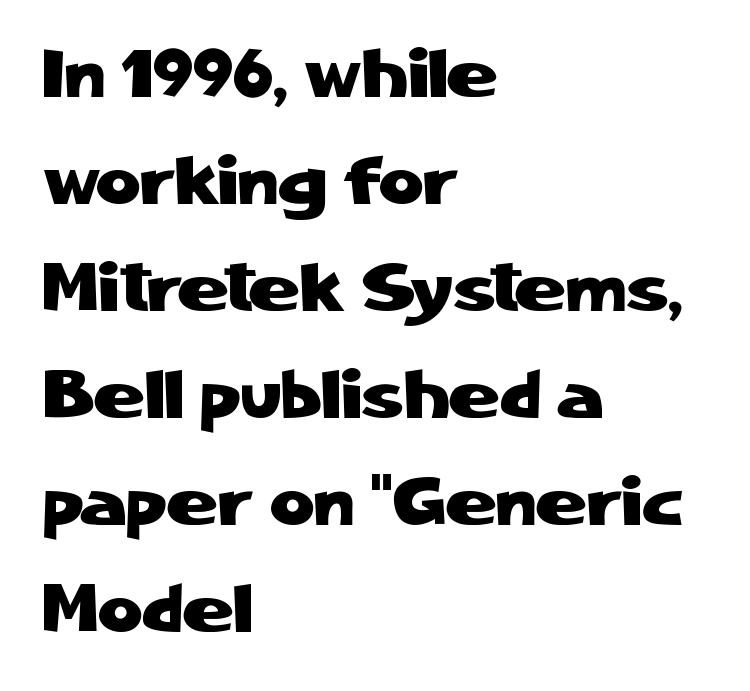
Clear beneath every line of the passage. Spacing verdict: proportional, widths tailored to each character. No extra tracking has been applied to these lines. Regarding leading, the lines here are spaced in the standard way.
